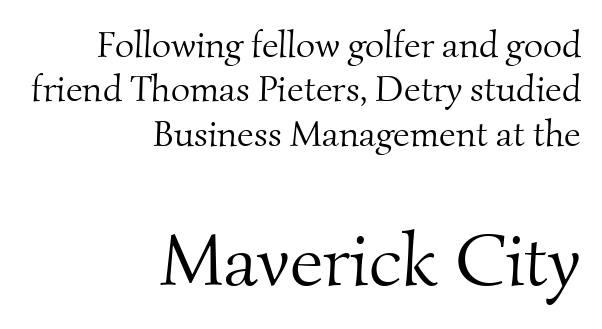
This is not heavy type; no bold has been used. The setting favours the right margin, as signatures and pull-quotes sometimes do. Lines of text with bare space underneath. You could not count columns in this text — the font is proportionally spaced. Serif or sans? Serif — the stroke terminals have little feet. Nobody touched the tracking dial on this one.
